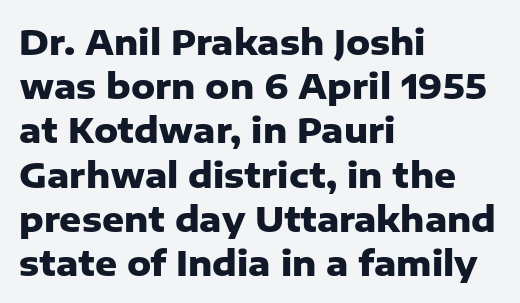
Q: Is the text bold? A: Yes.
Q: Is the text italic (slanted)? A: No, it is upright.
Q: Is the typeface a serif or a sans-serif typeface? A: Sans-serif.
Q: Is the text underlined? A: No.
Q: How is the paragraph aligned? A: Left-aligned.
Q: Is the spacing between letters normal or unusually wide? A: Normal.
Q: Is the spacing between lines tight, normal or loose? A: Normal.
Q: Width (condensed, normal, or wide)? A: Normal.
Q: Stroke contrast? A: Low.
Q: x-height? A: Medium.
Q: Monospaced? A: No.
